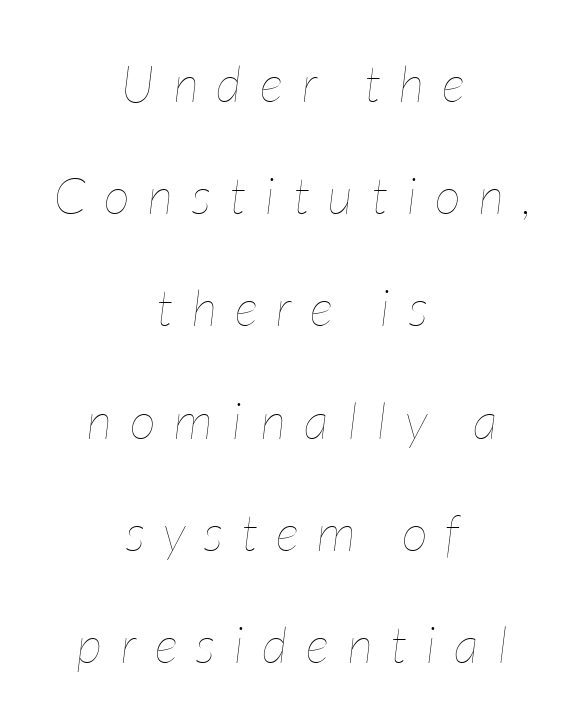
Q: Is the text bold? A: No.
Q: Is the text italic (slanted)? A: Yes, it leans right by about 7 degrees.
Q: Is the text underlined? A: No.
Q: How is the paragraph aligned? A: Centered.
Q: Is the spacing between letters normal or unusually wide? A: Unusually wide.
Q: Is the spacing between lines tight, normal or loose? A: Loose.
Q: Width (condensed, normal, or wide)? A: Condensed.
Q: Stroke contrast? A: Low.
Q: x-height? A: Medium.
Q: Monospaced? A: No.
